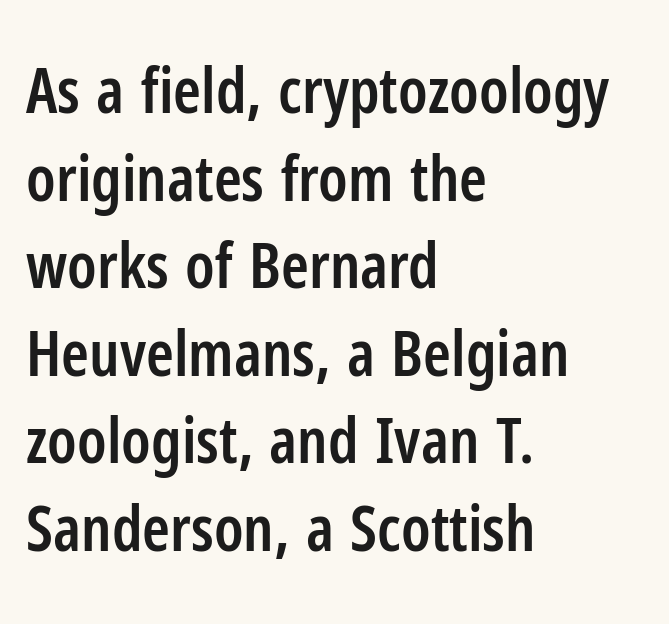
Q: Is the text bold? A: Semi-bold.
Q: Is the text italic (slanted)? A: No, it is upright.
Q: Is the typeface a serif or a sans-serif typeface? A: Sans-serif.
Q: Is the text underlined? A: No.
Q: How is the paragraph aligned? A: Left-aligned.
Q: Is the spacing between letters normal or unusually wide? A: Normal.
Q: Is the spacing between lines tight, normal or loose? A: Normal.
Q: Width (condensed, normal, or wide)? A: Condensed.
Q: Stroke contrast? A: Low.
Q: x-height? A: Medium.
Q: Monospaced? A: No.
